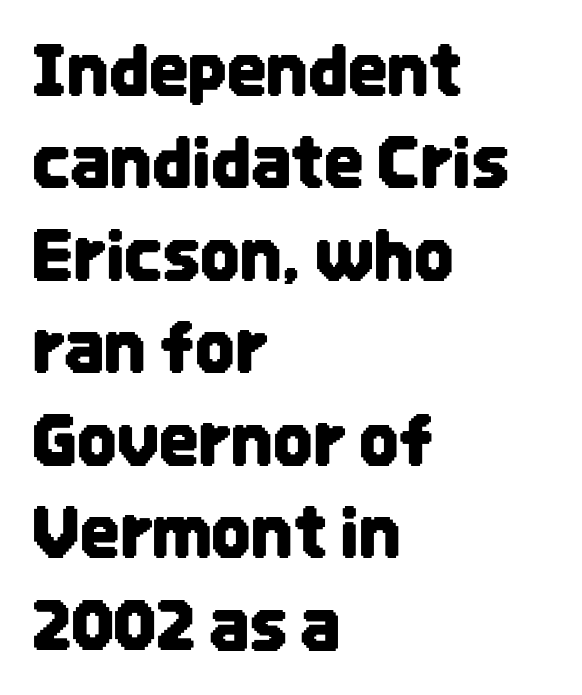
{"serif": "no", "italic": "no", "width": "condensed", "stroke_contrast": "low", "x_height": "large", "monospaced": "no", "underline": "no", "align": "left", "line_spacing": "normal", "line_spacing_ratio": 1.34, "letter_spacing": "normal", "letter_spacing_em": 0.0, "glyph_px": 69}
